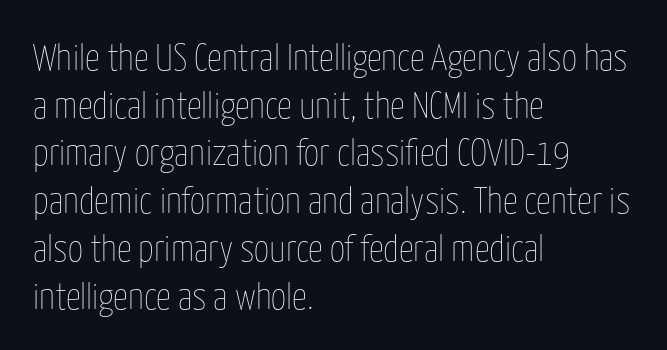
Q: Is the text bold? A: No.
Q: Is the text italic (slanted)? A: No, it is upright.
Q: Is the text underlined? A: No.
Q: How is the paragraph aligned? A: Left-aligned.
Q: Is the spacing between letters normal or unusually wide? A: Normal.
Q: Is the spacing between lines tight, normal or loose? A: Normal.
Q: Width (condensed, normal, or wide)? A: Condensed.
Q: Stroke contrast? A: Low.
Q: x-height? A: Medium.
Q: Monospaced? A: No.
